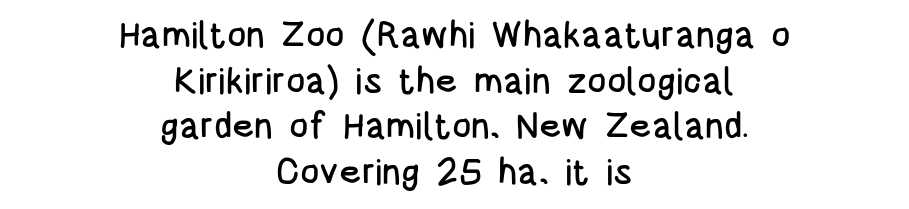
{"serif": "no", "italic": "no", "width": "condensed", "stroke_contrast": "low", "x_height": "large", "monospaced": "no", "underline": "no", "align": "center", "line_spacing": "normal", "line_spacing_ratio": 1.27, "letter_spacing": "normal", "letter_spacing_em": 0.0, "glyph_px": 36}
